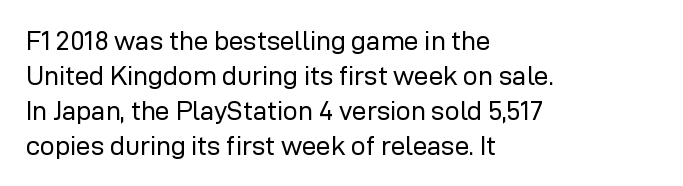
The image shows 26 px text type, upright; set left-aligned, normal line spacing (1.34x), normal letter spacing, not underlined.
